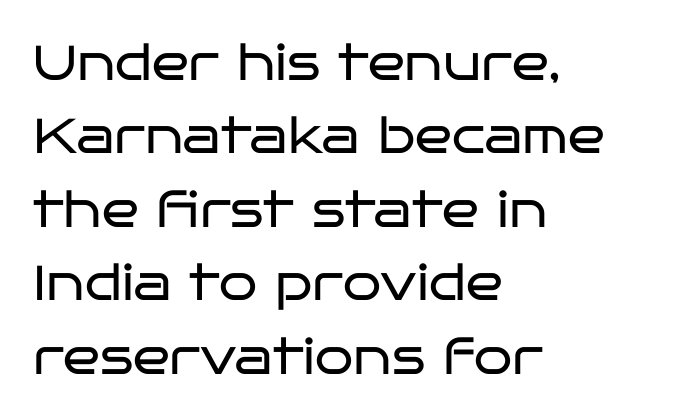
The letters stand straight up with perfectly vertical stems. The characters are drawn with everyday or finer stroke widths. Beneath every word, the page is bare. A typesetter would call this leading conventional body-copy spacing.
